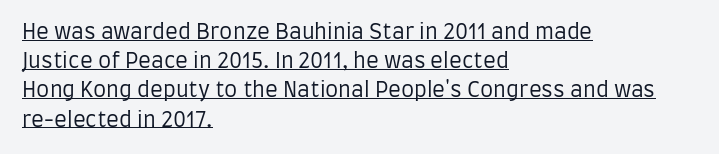
The image shows 21 px text type, upright; set left-aligned, normal line spacing (1.39x), normal letter spacing, underlined.
